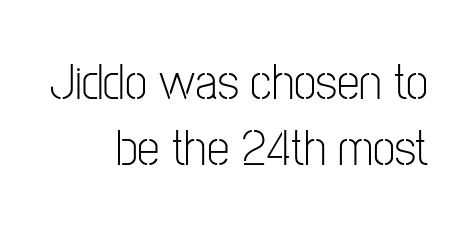
Classification — sans serif. This block has exactly the height ordinary leading produces. The gaps between neighbouring characters are ordinary and unremarkable. Each letter keeps its own natural width here, so spacing adapts to shape. Letters have the restrained weight of plain body copy at most.
